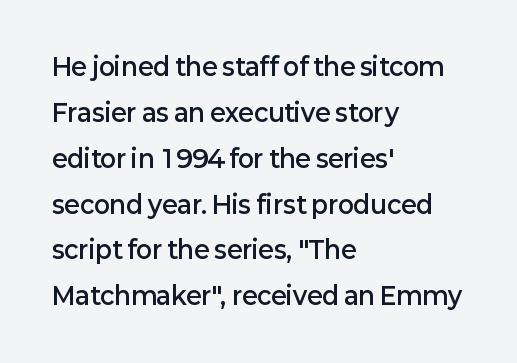
The image shows 24 px text type, upright; set left-aligned, loose line spacing (1.91x), normal letter spacing, not underlined.
